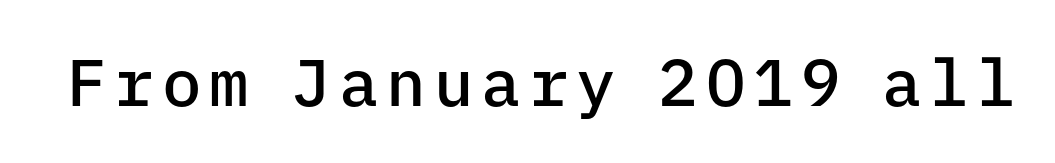
{"serif": "no", "italic": "no", "bold": "semi", "weight": "semibold", "width": "normal", "stroke_contrast": "low", "x_height": "medium", "monospaced": "yes", "underline": "no", "glyph_px": 66}
